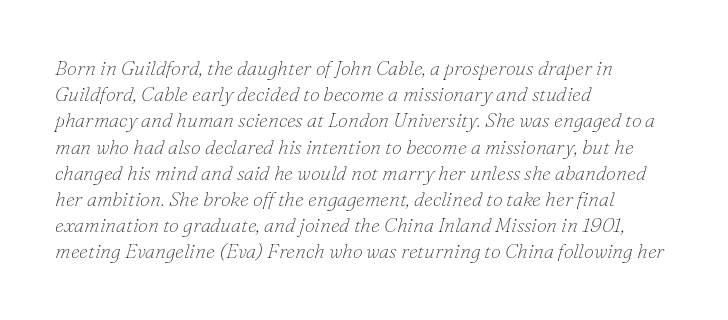
The image shows 20 px text type, italic (leaning right); set left-aligned, normal line spacing (1.31x), normal letter spacing, not underlined.
